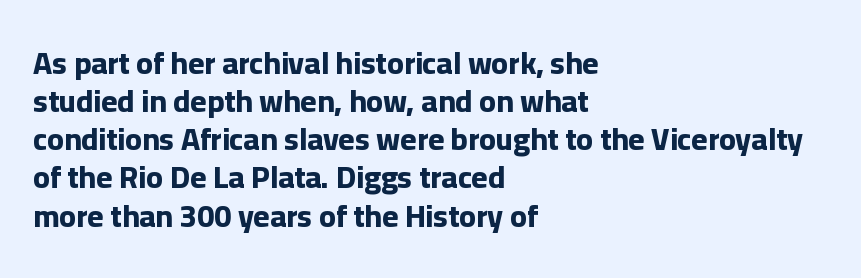
Q: Is the text bold? A: Yes.
Q: Is the text italic (slanted)? A: No, it is upright.
Q: Is the typeface a serif or a sans-serif typeface? A: Sans-serif.
Q: Is the text underlined? A: No.
Q: How is the paragraph aligned? A: Left-aligned.
Q: Is the spacing between letters normal or unusually wide? A: Normal.
Q: Width (condensed, normal, or wide)? A: Normal.
Q: Stroke contrast? A: Low.
Q: x-height? A: Medium.
Q: Monospaced? A: No.
